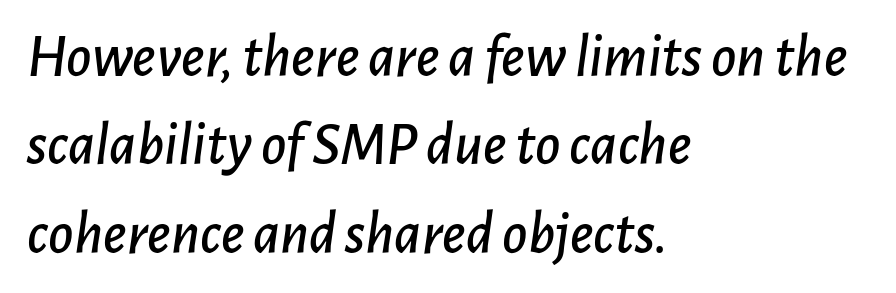
{"italic": "yes", "lean": "right", "slant_degrees": 7, "width": "normal", "stroke_contrast": "low", "x_height": "medium", "monospaced": "no", "underline": "no", "align": "left", "line_spacing": "normal", "line_spacing_ratio": 1.45, "letter_spacing": "normal", "letter_spacing_em": 0.0, "glyph_px": 61}
